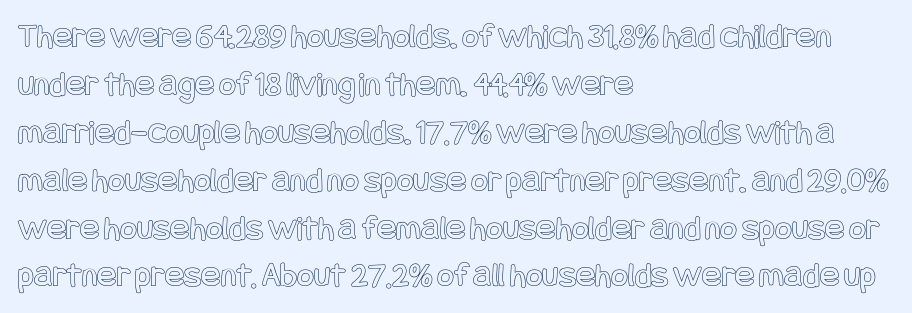
Rule under the text: the space is simply empty. This sample uses plain, unmodified letter spacing. The lines sit at an ordinary, default distance from one another. Left-aligned paragraph, ragged on the right. It's the straight-up-and-down kind of type.
